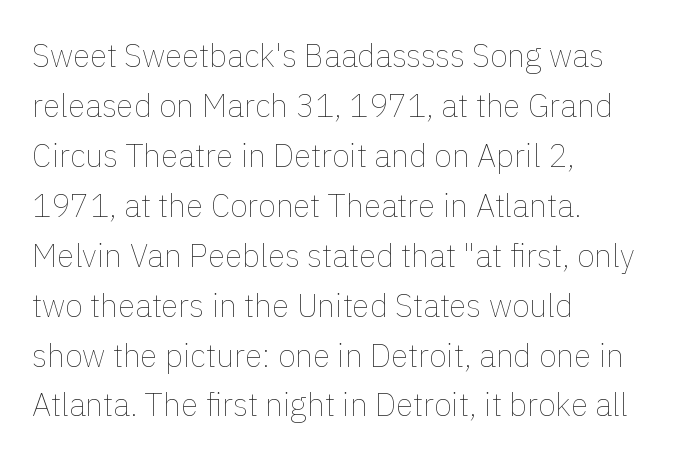
{"italic": "no", "bold": "no", "weight": "thin", "width": "normal", "stroke_contrast": "low", "x_height": "medium", "monospaced": "no", "underline": "no", "align": "left", "line_spacing": "normal", "line_spacing_ratio": 1.56, "letter_spacing": "normal", "letter_spacing_em": 0.0, "glyph_px": 32}
